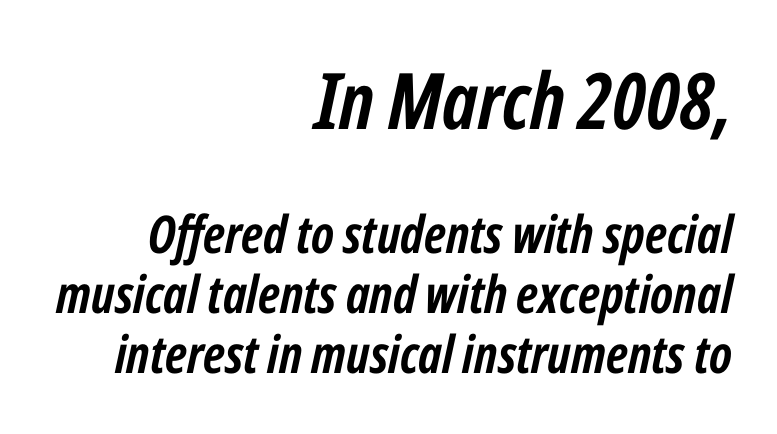
Q: Is the text bold? A: Yes.
Q: Is the text italic (slanted)? A: Yes, it leans right by about 12 degrees.
Q: Is the text underlined? A: No.
Q: How is the paragraph aligned? A: Right-aligned.
Q: Is the spacing between letters normal or unusually wide? A: Normal.
Q: Is the spacing between lines tight, normal or loose? A: Tight.
Q: Which block of text is set in a larger size, the first (top) or the second (bottom)? A: The first (top) one.
Q: Width (condensed, normal, or wide)? A: Condensed.
Q: Stroke contrast? A: Low.
Q: x-height? A: Medium.
Q: Monospaced? A: No.
